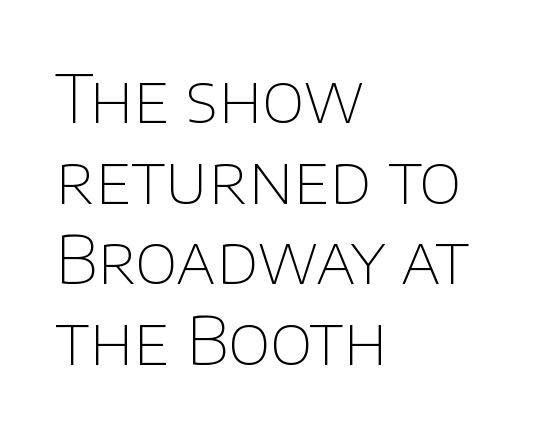
The image shows 66 px thin sans-serif type, upright; set left-aligned, line spacing 1.22x, normal letter spacing, not underlined; low stroke contrast and a large x-height.
